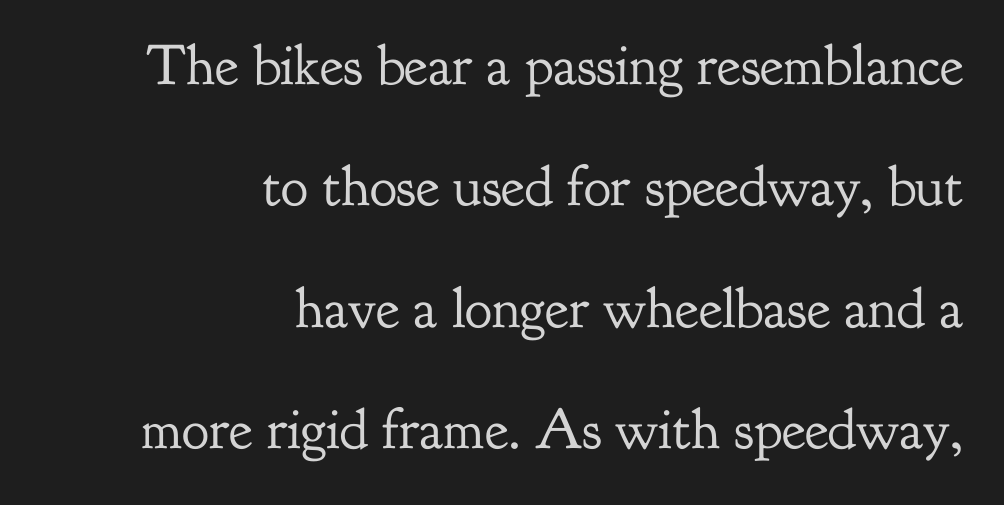
The image shows 57 px regular-weight serif type, upright; set right-aligned, loose line spacing (2.13x), normal letter spacing, not underlined; low stroke contrast and a small x-height.
